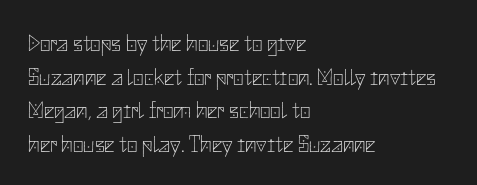
The image shows 23 px text type, upright; set left-aligned, normal line spacing (1.46x), normal letter spacing, not underlined.
